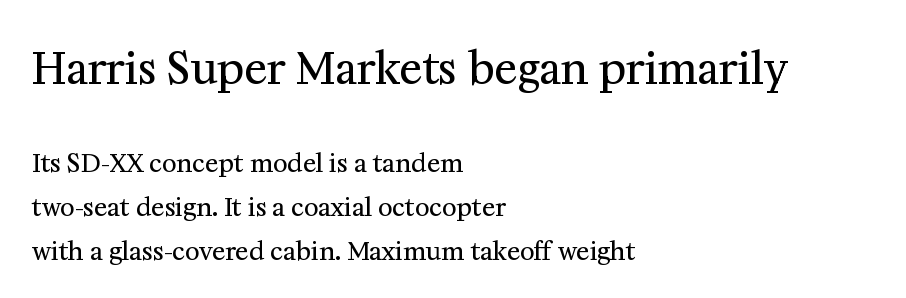
Vertical stems look standard width or narrower in stroke. What kind of face is this? One with serifs. Do the characters align in a grid? No, the font is proportional. Vertical strokes here are truly vertical.
